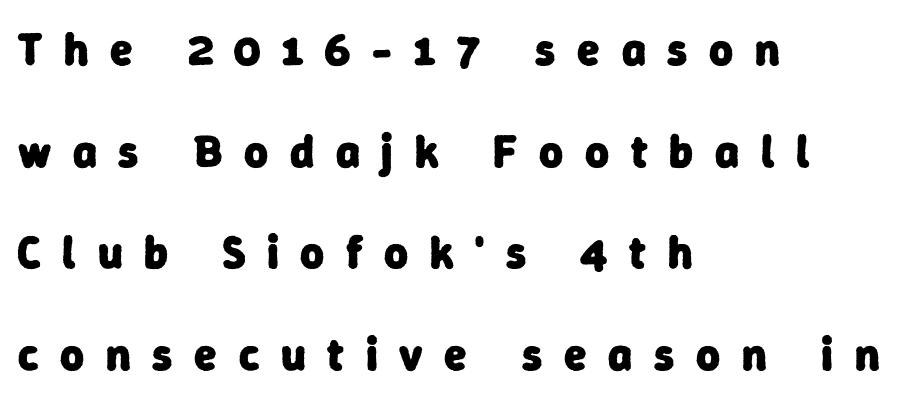
Q: Is the text bold? A: Yes.
Q: Is the typeface a serif or a sans-serif typeface? A: Sans-serif.
Q: Is the text underlined? A: No.
Q: How is the paragraph aligned? A: Left-aligned.
Q: Is the spacing between letters normal or unusually wide? A: Unusually wide.
Q: Is the spacing between lines tight, normal or loose? A: Loose.
Q: Width (condensed, normal, or wide)? A: Normal.
Q: Stroke contrast? A: Low.
Q: x-height? A: Medium.
Q: Monospaced? A: No.
